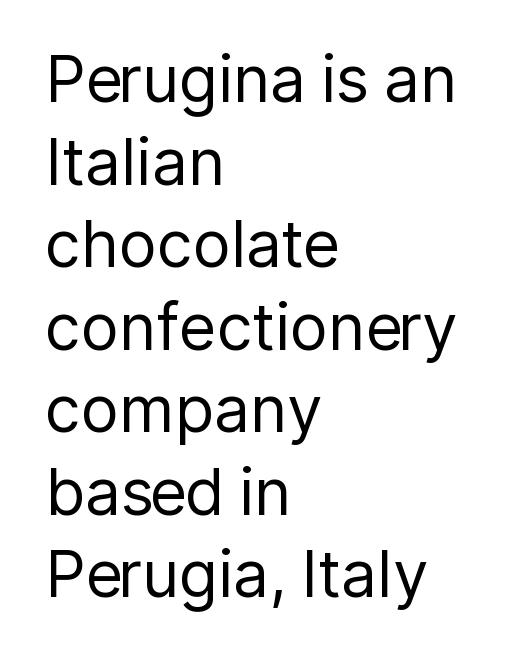
The image shows 64 px regular-weight sans-serif type, upright; set left-aligned, normal line spacing (1.29x), normal letter spacing, not underlined; low stroke contrast and a medium x-height.
